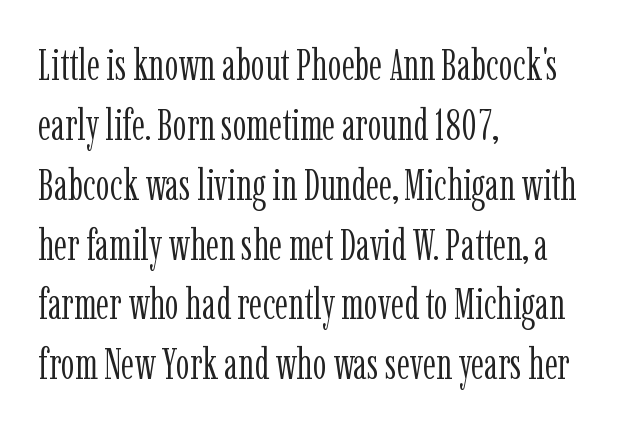
{"serif": "yes", "italic": "no", "bold": "no", "weight": "light", "width": "condensed", "stroke_contrast": "low", "x_height": "medium", "monospaced": "no", "underline": "no", "align": "left", "line_spacing": "normal", "line_spacing_ratio": 1.36, "letter_spacing": "normal", "letter_spacing_em": 0.0, "glyph_px": 44}
